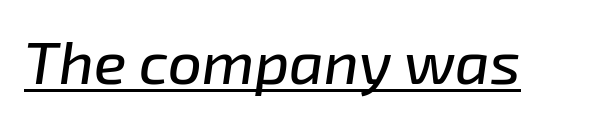
This sample has the flowing, uneven cadence of proportional lettering. Is there an underline? Yes — a line sits under the letters. Default kerning and tracking; the words read as compact shapes. Italic: yes, the glyphs are oblique.
